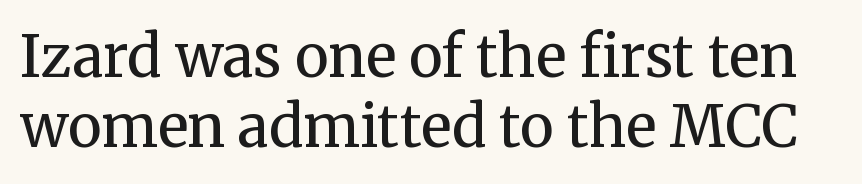
The image shows 57 px regular-weight serif type, upright; set line spacing 1.23x, normal letter spacing, not underlined; medium stroke contrast and a medium x-height.
